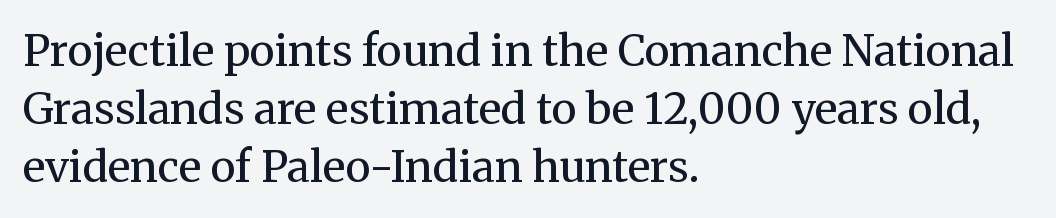
You could not count columns in this text — the font is proportionally spaced. You can tell from the footed stems that serif type was used. The axis of the letterforms is exactly vertical. How would I describe the line gaps? Plain and ordinary. Nobody touched the tracking dial on this one. The compositor pushed each line to the left boundary.
